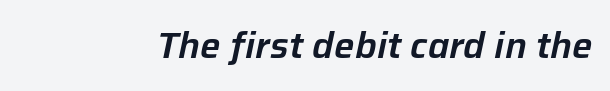
The image shows 36 px text type, italic (leaning right); set normal letter spacing, not underlined; low stroke contrast and a medium x-height.
